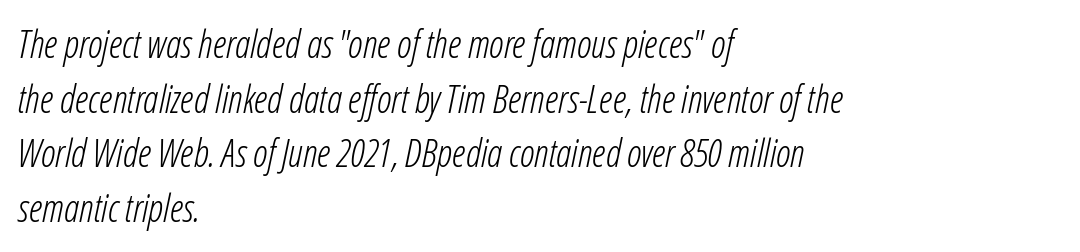
Q: Is the text bold? A: No.
Q: Is the text italic (slanted)? A: Yes, it leans right by about 12 degrees.
Q: Is the text underlined? A: No.
Q: How is the paragraph aligned? A: Left-aligned.
Q: Is the spacing between letters normal or unusually wide? A: Normal.
Q: Is the spacing between lines tight, normal or loose? A: Normal.
Q: Width (condensed, normal, or wide)? A: Condensed.
Q: Stroke contrast? A: Low.
Q: x-height? A: Medium.
Q: Monospaced? A: No.
